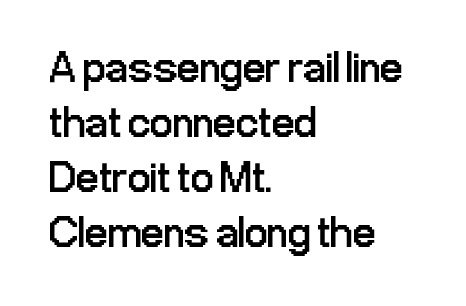
A typesetter would call this proportional, since set widths differ per character. The space beneath each line is pristine and unruled. Where is the straight margin? On the left. Is this a heavy cut? Hardly; it is regular or lighter. Regarding serifs, this sample does without them.
